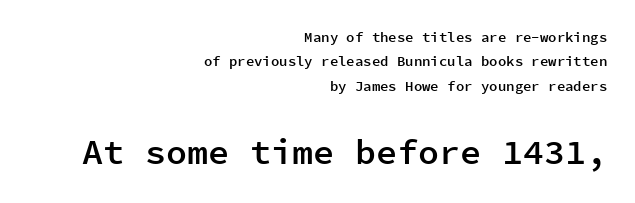
Q: Is the text bold? A: Semi-bold.
Q: Is the text italic (slanted)? A: No, it is upright.
Q: Is the typeface a serif or a sans-serif typeface? A: Sans-serif.
Q: Is the text underlined? A: No.
Q: How is the paragraph aligned? A: Right-aligned.
Q: Is the spacing between letters normal or unusually wide? A: Normal.
Q: Which block of text is set in a larger size, the first (top) or the second (bottom)? A: The second (bottom) one.
Q: Width (condensed, normal, or wide)? A: Normal.
Q: Stroke contrast? A: Low.
Q: x-height? A: Medium.
Q: Monospaced? A: Yes.
